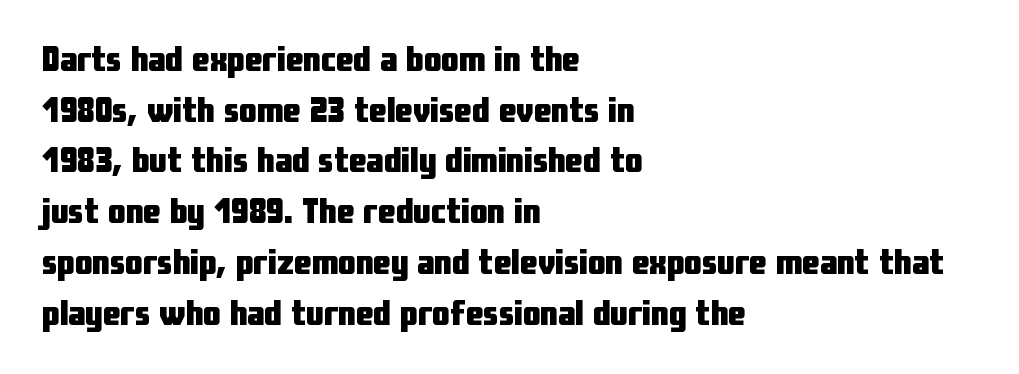
Q: Is the text bold? A: Yes.
Q: Is the text italic (slanted)? A: No, it is upright.
Q: Is the typeface a serif or a sans-serif typeface? A: Sans-serif.
Q: Is the text underlined? A: No.
Q: How is the paragraph aligned? A: Left-aligned.
Q: Is the spacing between letters normal or unusually wide? A: Normal.
Q: Is the spacing between lines tight, normal or loose? A: Normal.
Q: Width (condensed, normal, or wide)? A: Condensed.
Q: Stroke contrast? A: Low.
Q: x-height? A: Medium.
Q: Monospaced? A: No.
